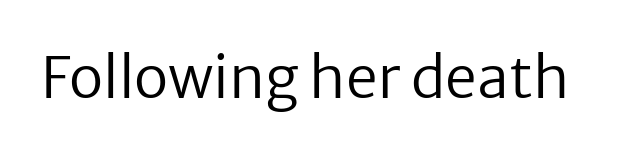
Q: Is the text bold? A: No.
Q: Is the text italic (slanted)? A: No, it is upright.
Q: Is the typeface a serif or a sans-serif typeface? A: Sans-serif.
Q: Is the text underlined? A: No.
Q: Is the spacing between letters normal or unusually wide? A: Normal.
Q: Width (condensed, normal, or wide)? A: Normal.
Q: Stroke contrast? A: Low.
Q: x-height? A: Medium.
Q: Monospaced? A: No.
